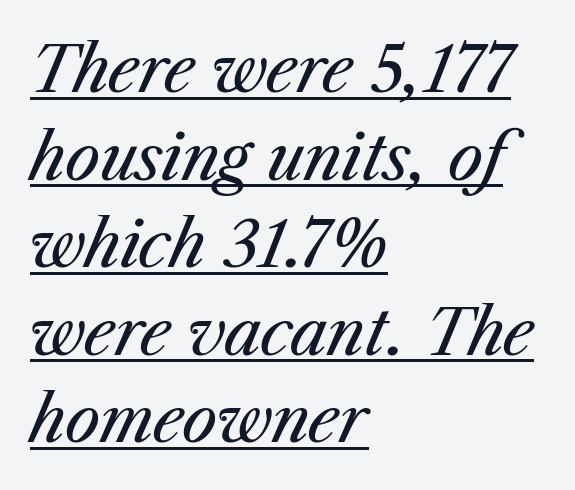
The image shows 63 px regular-weight type, italic (leaning right); set left-aligned, normal line spacing (1.39x), normal letter spacing, underlined; medium stroke contrast and a medium x-height.
